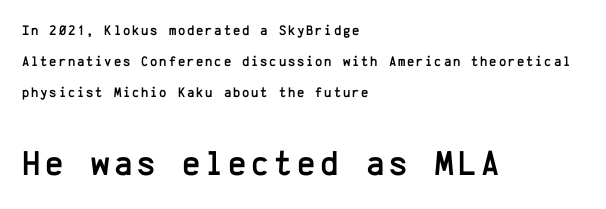
Q: Is the text italic (slanted)? A: No, it is upright.
Q: Is the typeface a serif or a sans-serif typeface? A: Sans-serif.
Q: Is the text underlined? A: No.
Q: How is the paragraph aligned? A: Left-aligned.
Q: Is the spacing between lines tight, normal or loose? A: Loose.
Q: Which block of text is set in a larger size, the first (top) or the second (bottom)? A: The second (bottom) one.
Q: Width (condensed, normal, or wide)? A: Normal.
Q: Stroke contrast? A: Low.
Q: x-height? A: Medium.
Q: Monospaced? A: Yes.
